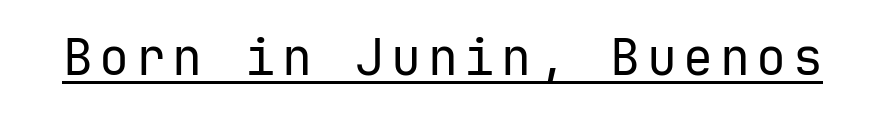
{"serif": "no", "italic": "no", "bold": "no", "weight": "regular", "width": "normal", "stroke_contrast": "low", "x_height": "medium", "underline": "yes", "glyph_px": 50}
